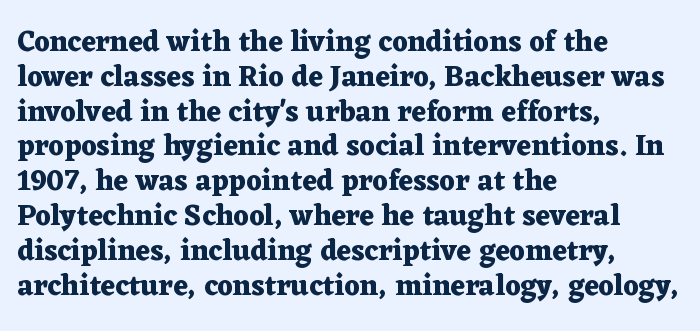
{"serif": "yes", "italic": "no", "bold": "yes", "weight": "heavy", "width": "wide", "stroke_contrast": "medium", "x_height": "medium", "monospaced": "no", "underline": "no", "align": "left", "line_spacing_ratio": 1.2, "letter_spacing": "normal", "letter_spacing_em": 0.0, "glyph_px": 29}
